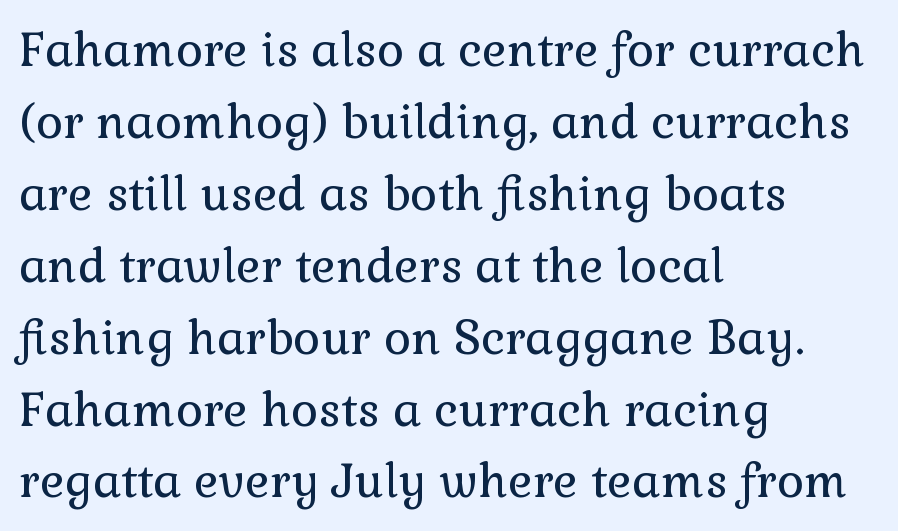
Q: Is the text bold? A: No.
Q: Is the text italic (slanted)? A: No, it is upright.
Q: Is the typeface a serif or a sans-serif typeface? A: Serif.
Q: Is the text underlined? A: No.
Q: How is the paragraph aligned? A: Left-aligned.
Q: Is the spacing between letters normal or unusually wide? A: Normal.
Q: Is the spacing between lines tight, normal or loose? A: Normal.
Q: Width (condensed, normal, or wide)? A: Normal.
Q: Stroke contrast? A: Low.
Q: x-height? A: Medium.
Q: Monospaced? A: No.
